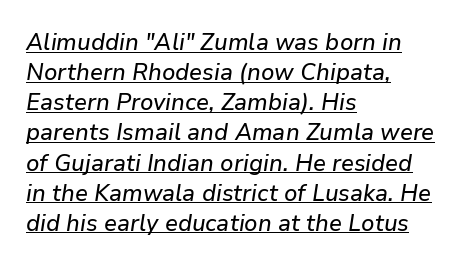
{"italic": "yes", "lean": "right", "slant_degrees": 9, "underline": "yes", "align": "left", "line_spacing": "normal", "line_spacing_ratio": 1.31, "letter_spacing": "normal", "letter_spacing_em": 0.0, "glyph_px": 23}
